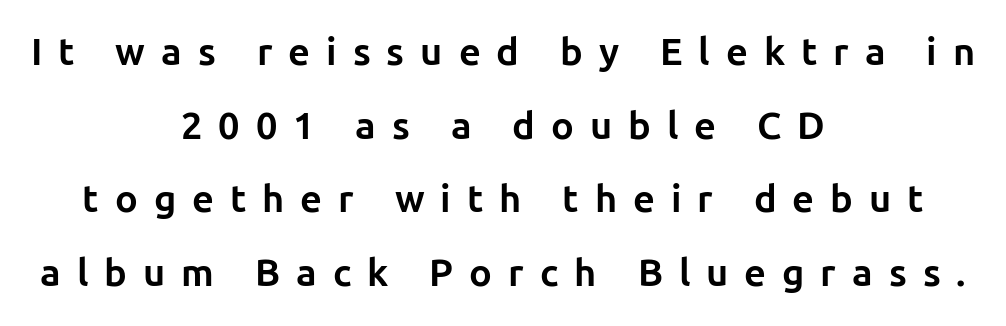
Q: Is the text bold? A: Yes.
Q: Is the text italic (slanted)? A: No, it is upright.
Q: Is the typeface a serif or a sans-serif typeface? A: Sans-serif.
Q: Is the text underlined? A: No.
Q: How is the paragraph aligned? A: Centered.
Q: Is the spacing between letters normal or unusually wide? A: Unusually wide.
Q: Is the spacing between lines tight, normal or loose? A: Loose.
Q: Width (condensed, normal, or wide)? A: Normal.
Q: Stroke contrast? A: Low.
Q: x-height? A: Medium.
Q: Monospaced? A: No.
